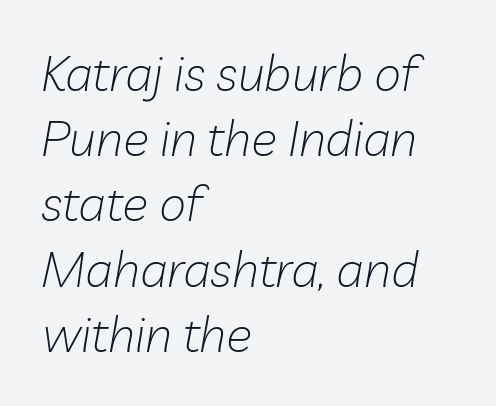
{"italic": "yes", "lean": "right", "slant_degrees": 10, "bold": "no", "weight": "light", "width": "normal", "stroke_contrast": "low", "x_height": "medium", "monospaced": "no", "underline": "no", "align": "left", "line_spacing": "normal", "line_spacing_ratio": 1.33, "letter_spacing": "normal", "letter_spacing_em": 0.0, "glyph_px": 49}
